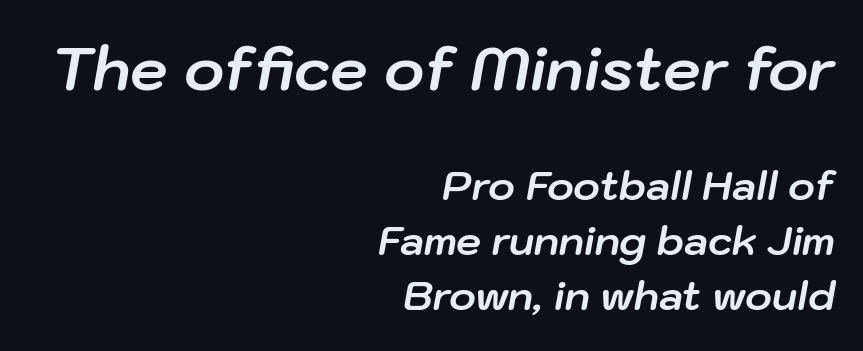
The image shows 60 px bold type, italic (leaning right); set right-aligned, normal line spacing (1.38x), normal letter spacing, not underlined; the first (top) block is 1.5x larger; low stroke contrast and a medium x-height.
